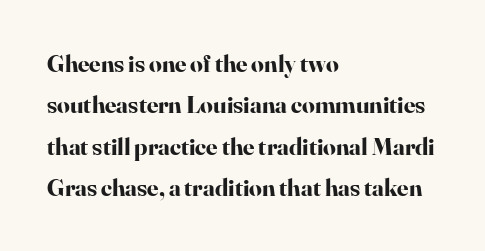
Where is the straight margin? On the left. Quick note: underline off. Quick note: not italic, upright. Interline gaps are of average width in this sample. The letterforms sit shoulder to shoulder at normal distance. Summary of weight: heavy, a full bold.
